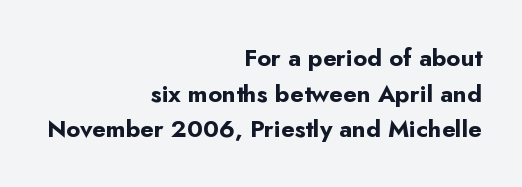
Notice how descenders clear the ascenders below comfortably — that's standard leading. The face used here is rendered with its standard letterfit. The space beneath each line is pristine and unruled. The axis of the letterforms is exactly vertical. Caption: bold face, heavy strokes. The compositor pushed each line to the right boundary.
